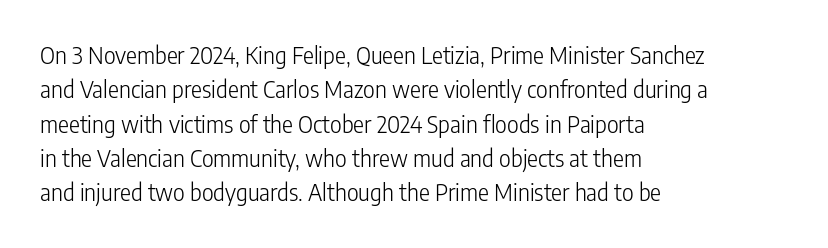
The image shows 23 px text type, upright; set left-aligned, normal line spacing (1.49x), normal letter spacing, not underlined.
